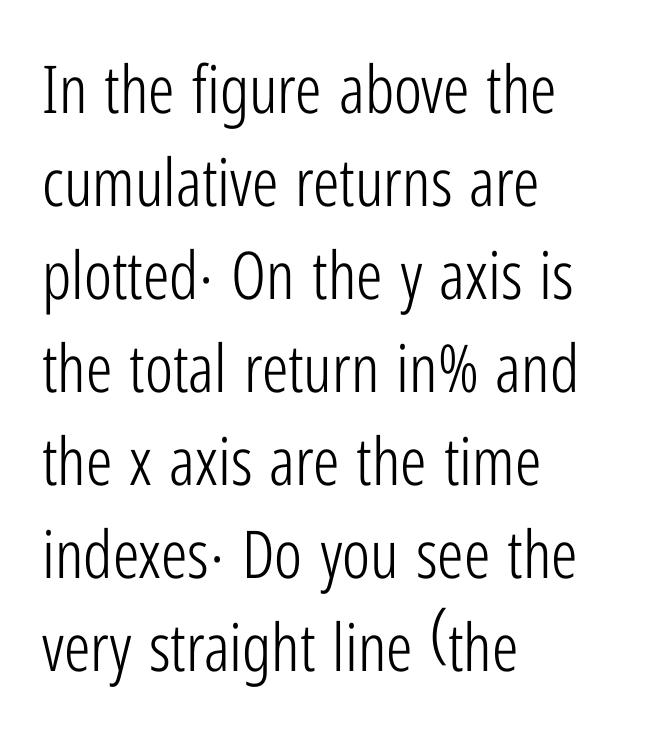
{"serif": "no", "italic": "no", "bold": "no", "weight": "light", "width": "condensed", "stroke_contrast": "low", "x_height": "medium", "monospaced": "no", "underline": "no", "align": "left", "line_spacing": "normal", "line_spacing_ratio": 1.41, "letter_spacing": "normal", "letter_spacing_em": 0.0, "glyph_px": 66}
